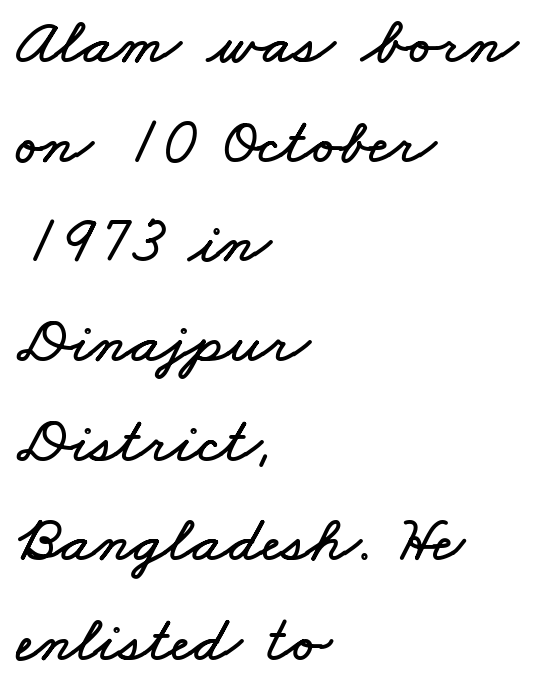
Q: Is the text underlined? A: No.
Q: How is the paragraph aligned? A: Left-aligned.
Q: Is the spacing between letters normal or unusually wide? A: Normal.
Q: Is the spacing between lines tight, normal or loose? A: Normal.
Q: Width (condensed, normal, or wide)? A: Wide.
Q: Stroke contrast? A: Low.
Q: x-height? A: Small.
Q: Monospaced? A: No.
